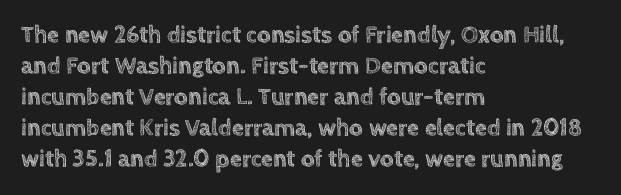
The rag falls on the right side of this text block. How would I describe the line gaps? Plain and ordinary. Ordinary non-slanted type is in use. The gaps between neighbouring characters are ordinary and unremarkable.
